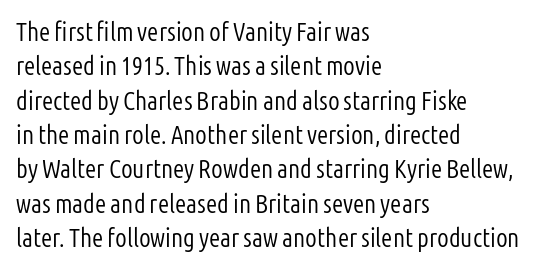
The image shows 26 px text type, upright; set left-aligned, normal line spacing (1.32x), normal letter spacing, not underlined.
